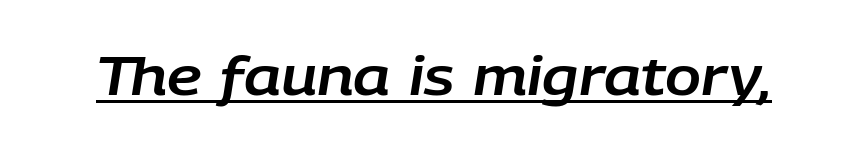
{"italic": "yes", "lean": "right", "slant_degrees": 9, "width": "normal", "stroke_contrast": "low", "x_height": "large", "monospaced": "no", "underline": "yes", "letter_spacing": "normal", "letter_spacing_em": 0.0, "glyph_px": 53}
